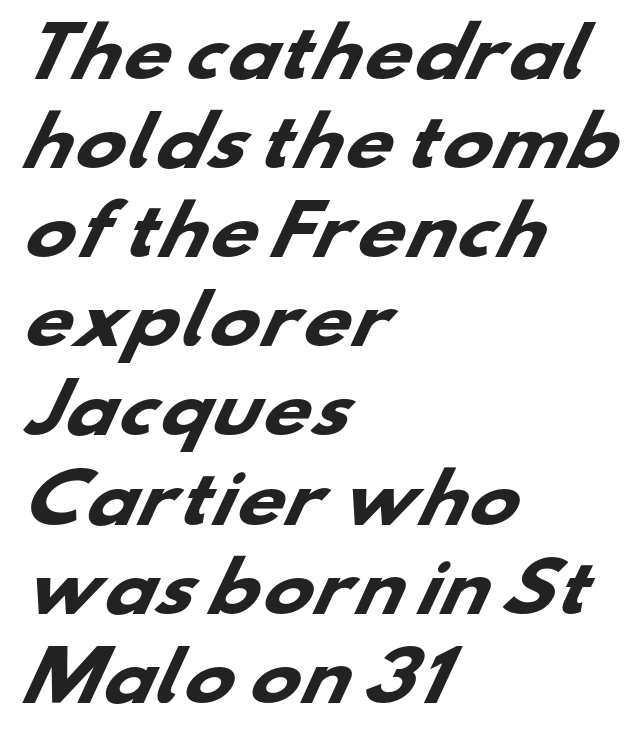
{"serif": "no", "bold": "yes", "weight": "heavy", "width": "wide", "stroke_contrast": "low", "x_height": "small", "monospaced": "no", "underline": "no", "align": "left", "line_spacing": "normal", "line_spacing_ratio": 1.33, "letter_spacing": "normal", "letter_spacing_em": 0.0, "glyph_px": 67}
